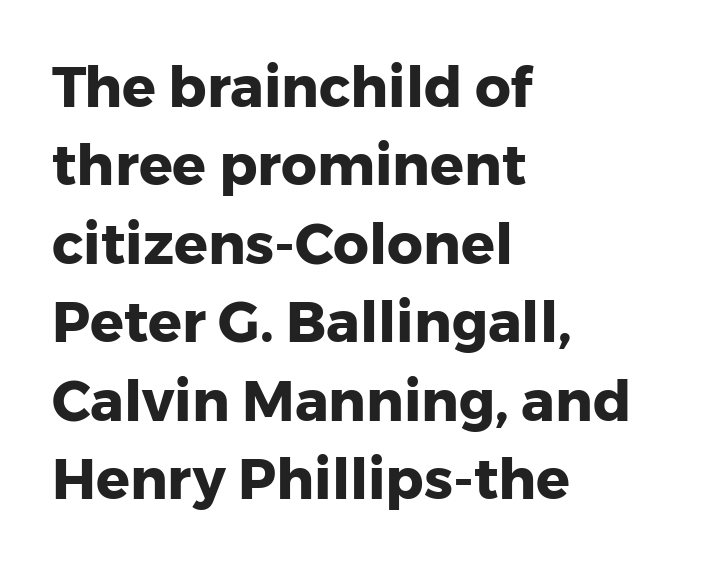
Q: Is the text bold? A: Yes.
Q: Is the text italic (slanted)? A: No, it is upright.
Q: Is the typeface a serif or a sans-serif typeface? A: Sans-serif.
Q: Is the text underlined? A: No.
Q: How is the paragraph aligned? A: Left-aligned.
Q: Is the spacing between letters normal or unusually wide? A: Normal.
Q: Is the spacing between lines tight, normal or loose? A: Normal.
Q: Width (condensed, normal, or wide)? A: Normal.
Q: Stroke contrast? A: Low.
Q: x-height? A: Medium.
Q: Monospaced? A: No.
